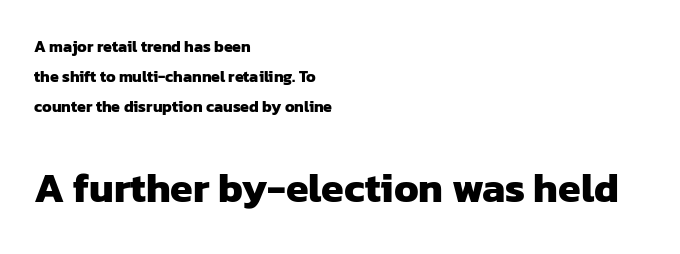
The image shows 41 px heavy sans-serif type; set left-aligned, line spacing 1.86x, normal letter spacing, not underlined; the second (bottom) block is 2.56x larger; low stroke contrast and a medium x-height.
